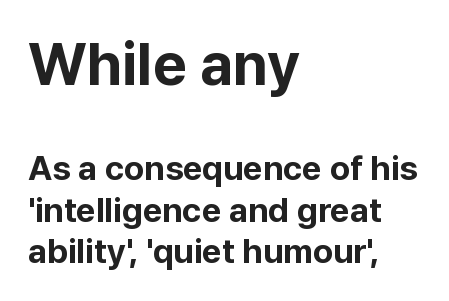
{"serif": "no", "italic": "no", "bold": "yes", "weight": "bold", "width": "normal", "stroke_contrast": "low", "x_height": "medium", "monospaced": "no", "underline": "no", "align": "left", "line_spacing_ratio": 1.22, "letter_spacing": "normal", "letter_spacing_em": 0.0, "larger_block": "first", "size_ratio": 1.74, "glyph_px": 59}
